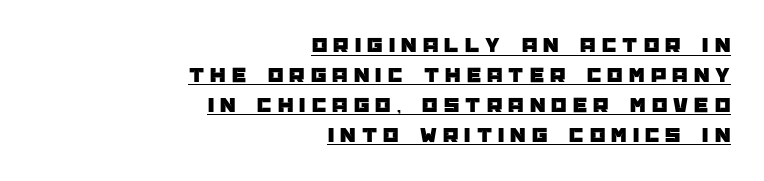
Q: Is the text italic (slanted)? A: No, it is upright.
Q: Is the text underlined? A: Yes.
Q: How is the paragraph aligned? A: Right-aligned.
Q: Is the spacing between letters normal or unusually wide? A: Unusually wide.
Q: Is the spacing between lines tight, normal or loose? A: Normal.
